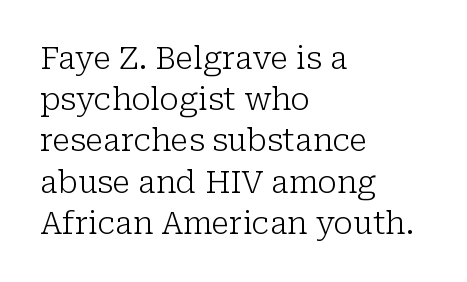
Q: Is the text bold? A: No.
Q: Is the text italic (slanted)? A: No, it is upright.
Q: Is the typeface a serif or a sans-serif typeface? A: Serif.
Q: Is the text underlined? A: No.
Q: How is the paragraph aligned? A: Left-aligned.
Q: Is the spacing between letters normal or unusually wide? A: Normal.
Q: Is the spacing between lines tight, normal or loose? A: Normal.
Q: Width (condensed, normal, or wide)? A: Normal.
Q: Stroke contrast? A: Low.
Q: x-height? A: Medium.
Q: Monospaced? A: No.
